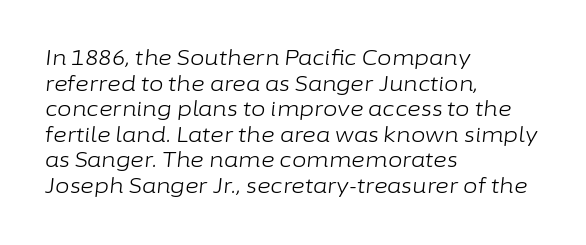
Q: Is the text bold? A: No.
Q: Is the text italic (slanted)? A: Yes, it leans right by about 6 degrees.
Q: Is the text underlined? A: No.
Q: How is the paragraph aligned? A: Left-aligned.
Q: Is the spacing between letters normal or unusually wide? A: Normal.
